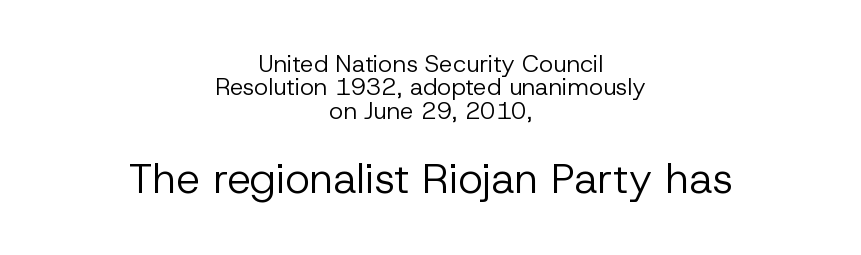
{"serif": "no", "italic": "no", "bold": "no", "weight": "regular", "width": "normal", "stroke_contrast": "low", "x_height": "medium", "monospaced": "no", "underline": "no", "align": "center", "line_spacing": "tight", "line_spacing_ratio": 0.97, "letter_spacing": "normal", "letter_spacing_em": 0.0, "larger_block": "second", "size_ratio": 1.75, "glyph_px": 42}
